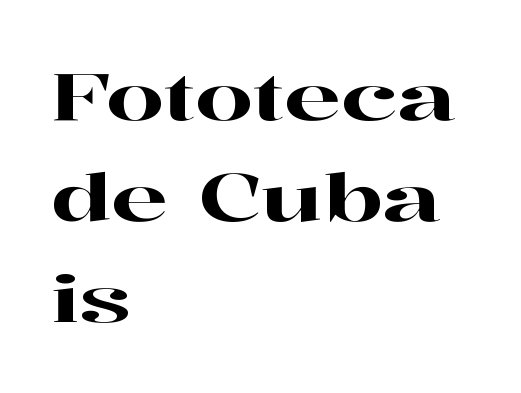
Short and long lines alike share a common starting point at left. Is there much room between lines? A standard amount, neither cramped nor airy. Characters follow at the spacing the type designer built in. Anything drawn beneath the words? Only blank space. Do the characters align in a grid? No, the font is proportional. A typesetter would mark this as roman, not italic.
